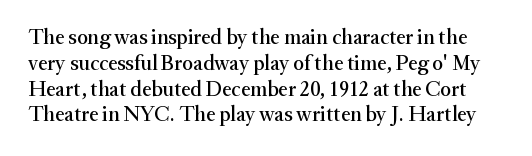
Q: Is the text italic (slanted)? A: No, it is upright.
Q: Is the text underlined? A: No.
Q: Is the spacing between letters normal or unusually wide? A: Normal.
